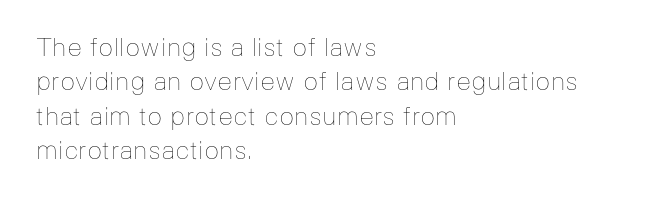
The image shows 25 px text type, upright; set left-aligned, normal line spacing (1.38x), normal letter spacing, not underlined.
